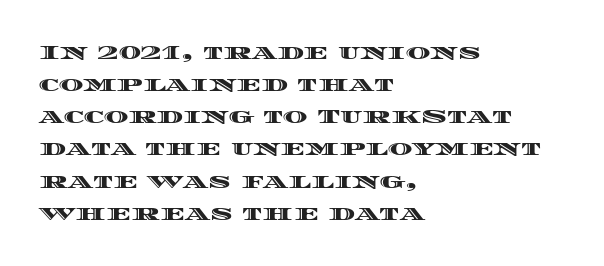
Layout note: lines flush left. The string is rendered with underlining switched off. The line texture is even and compact thanks to regular tracking. A roman cut, with each character standing at attention. The space between consecutive lines is moderate.
